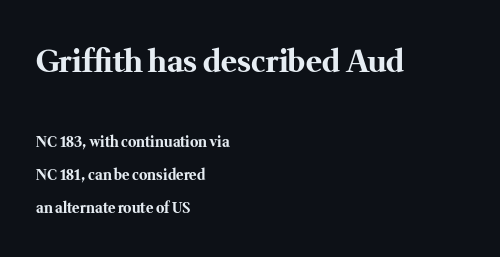
{"serif": "yes", "italic": "no", "bold": "yes", "weight": "bold", "width": "normal", "stroke_contrast": "medium", "x_height": "medium", "monospaced": "no", "underline": "no", "align": "left", "line_spacing": "loose", "line_spacing_ratio": 2.35, "letter_spacing": "normal", "letter_spacing_em": 0.0, "larger_block": "first", "size_ratio": 2.14, "glyph_px": 30}
